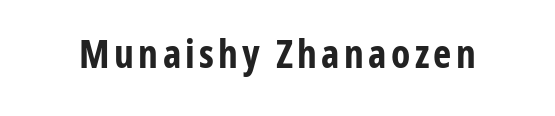
Each letter keeps its own natural width here, so spacing adapts to shape. The sample has been set heavy, in full bold. Do the letters lean? They stand straight. Check the space under the baseline: it is left empty. The type family on display is of the sans-serif kind.
